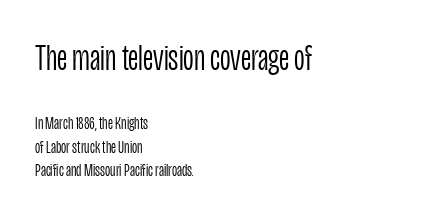
The image shows 37 px light, condensed sans-serif type, upright; set left-aligned, normal line spacing (1.29x), normal letter spacing, not underlined; the first (top) block is 2.06x larger; low stroke contrast and a large x-height.
